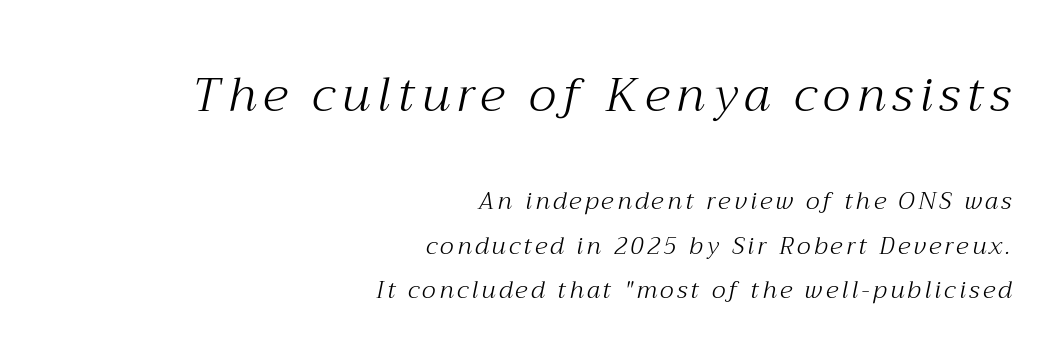
Weight class: somewhere from thin through regular. This sample uses an oblique cut, with every glyph tilted off the vertical. Two sizes are in play, and the larger belongs to the first block. Spacing verdict: proportional, widths tailored to each character. What kind of face is this? One with serifs.
